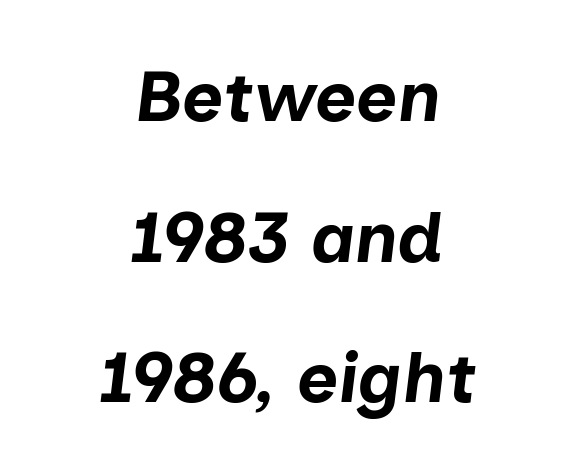
Q: Is the text bold? A: Yes.
Q: Is the text italic (slanted)? A: Yes, it leans right by about 7 degrees.
Q: Is the text underlined? A: No.
Q: How is the paragraph aligned? A: Centered.
Q: Is the spacing between letters normal or unusually wide? A: Normal.
Q: Is the spacing between lines tight, normal or loose? A: Loose.
Q: Width (condensed, normal, or wide)? A: Normal.
Q: Stroke contrast? A: Low.
Q: x-height? A: Medium.
Q: Monospaced? A: No.
